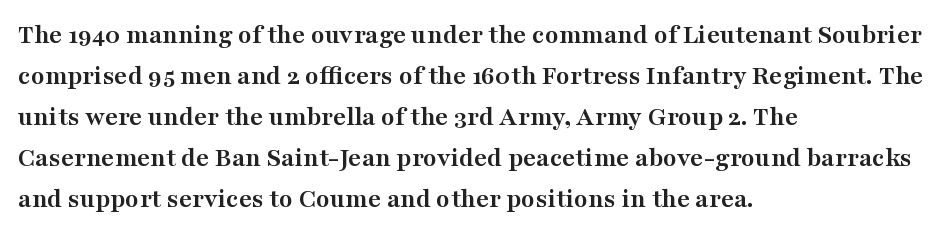
The rendering shows small feet on the letterforms — a serif design. A full-strength bold gives these letters their thick strokes. Notice how the stems are strictly vertical — no italics here. Observe the ordinary spacing: letters are neighbours, not strangers. Only glyphs here, with clear space below each row.
